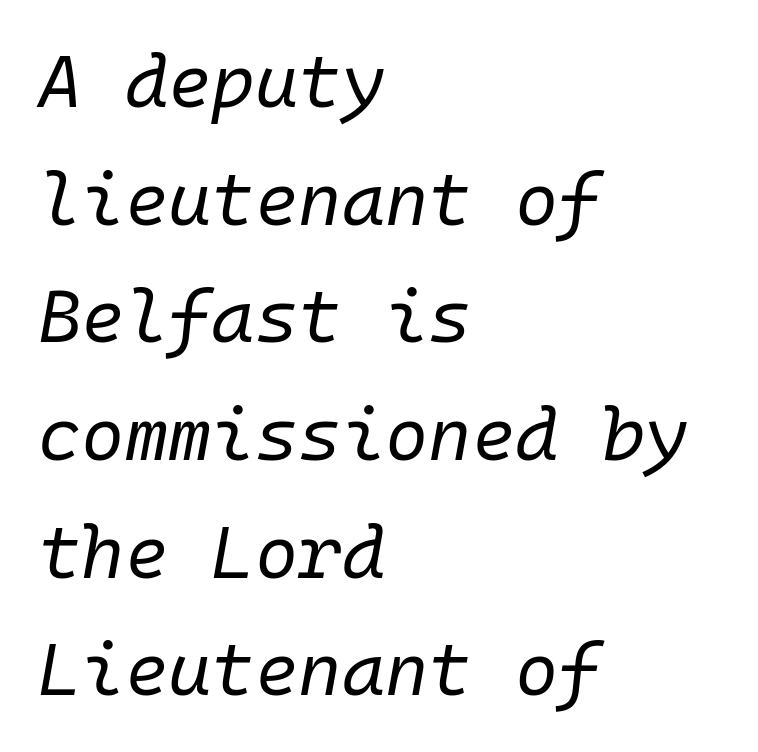
A typesetter would call this leading conventional body-copy spacing. Looks like terminal output: every glyph gets an equal slot. It's the slanting kind of type. Does the copy run flush right? No — it runs flush left. The foot of each line stays bare and open.
